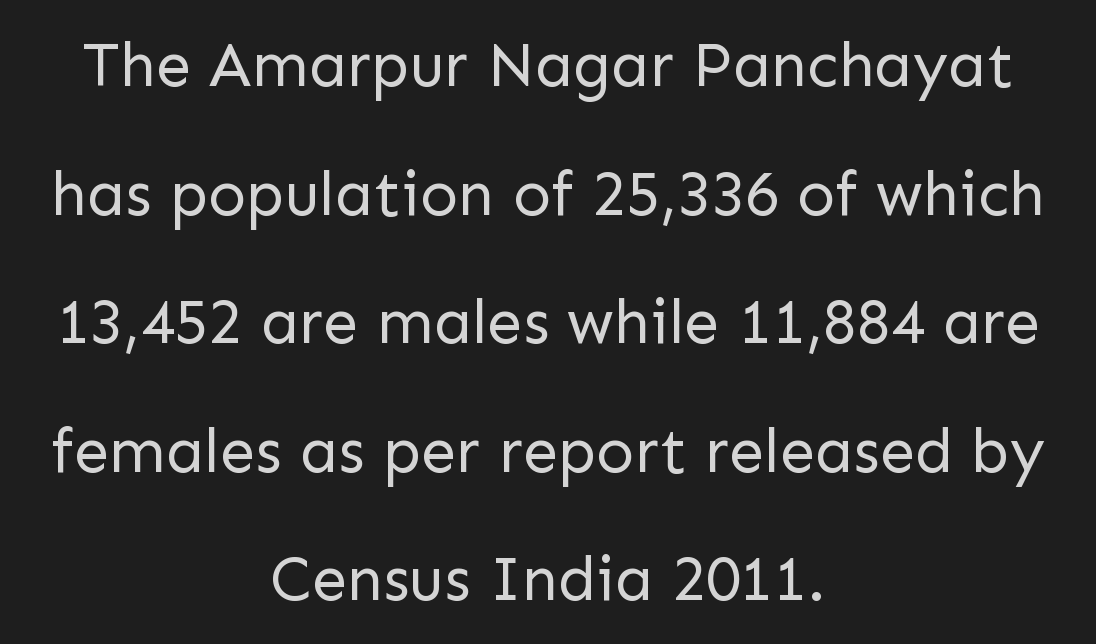
Q: Is the text bold? A: No.
Q: Is the text italic (slanted)? A: No, it is upright.
Q: Is the typeface a serif or a sans-serif typeface? A: Sans-serif.
Q: Is the text underlined? A: No.
Q: How is the paragraph aligned? A: Centered.
Q: Is the spacing between letters normal or unusually wide? A: Normal.
Q: Is the spacing between lines tight, normal or loose? A: Loose.
Q: Width (condensed, normal, or wide)? A: Normal.
Q: Stroke contrast? A: Low.
Q: x-height? A: Medium.
Q: Monospaced? A: No.
